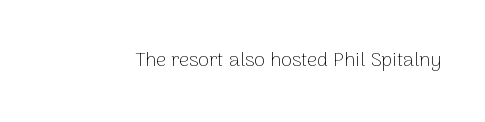
Q: Is the text bold? A: No.
Q: Is the text italic (slanted)? A: No, it is upright.
Q: Is the text underlined? A: No.
Q: Is the spacing between letters normal or unusually wide? A: Normal.
